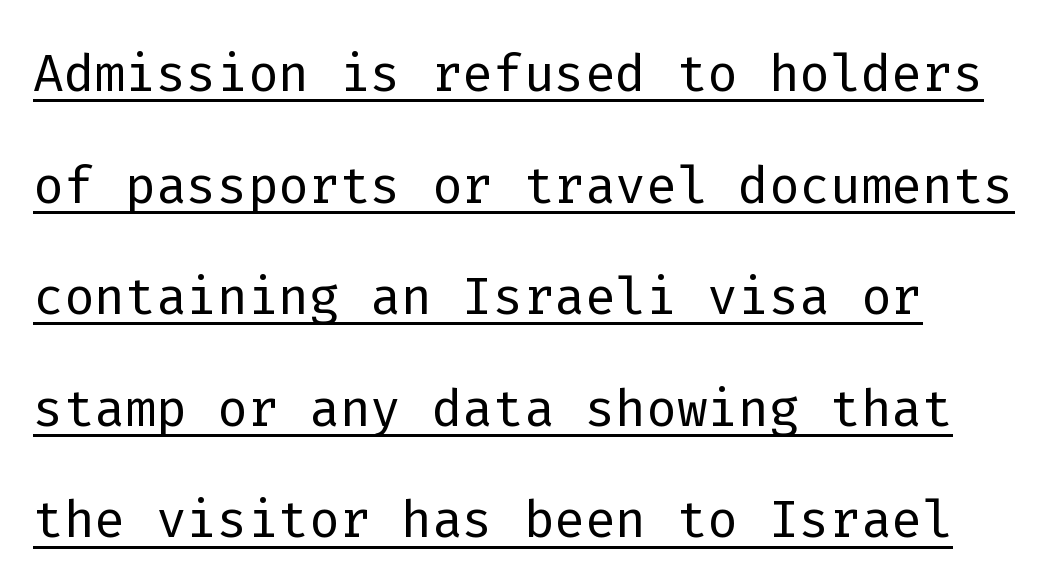
The image shows 72 px light sans-serif type, upright, monospaced; set normal line spacing (1.55x), normal letter spacing, underlined; low stroke contrast and a medium x-height.
